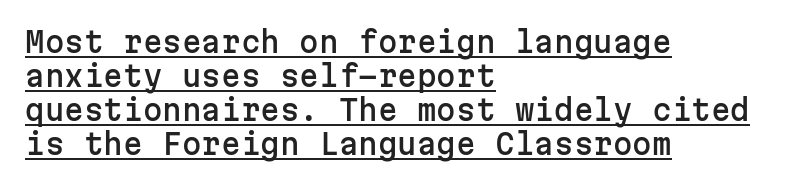
Does the type have serifs? No, each stem ends abruptly. This is the regular roman posture of the typeface. This sample is left-justified, so line endings fall wherever the words run out. Looks like terminal output: every glyph gets an equal slot.
